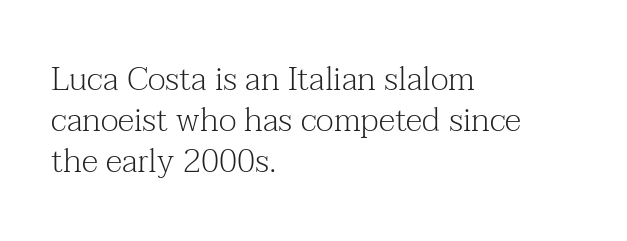
Q: Is the text bold? A: No.
Q: Is the text italic (slanted)? A: No, it is upright.
Q: Is the typeface a serif or a sans-serif typeface? A: Serif.
Q: Is the text underlined? A: No.
Q: How is the paragraph aligned? A: Left-aligned.
Q: Is the spacing between letters normal or unusually wide? A: Normal.
Q: Width (condensed, normal, or wide)? A: Normal.
Q: Stroke contrast? A: Medium.
Q: x-height? A: Medium.
Q: Monospaced? A: No.
